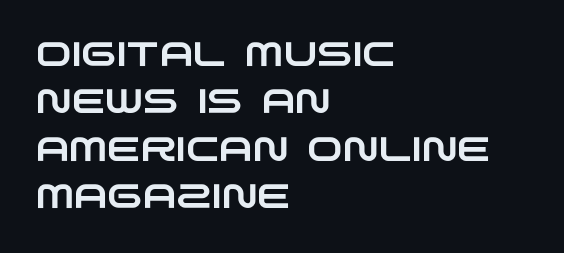
The image shows 34 px wide sans-serif type; set left-aligned, normal line spacing (1.39x), normal letter spacing, not underlined; low stroke contrast and a large x-height.
